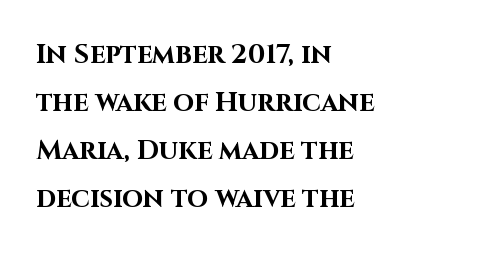
Q: Is the text bold? A: Yes.
Q: Is the text italic (slanted)? A: No, it is upright.
Q: Is the text underlined? A: No.
Q: How is the paragraph aligned? A: Left-aligned.
Q: Is the spacing between letters normal or unusually wide? A: Normal.
